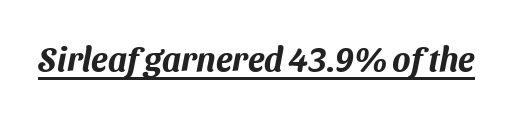
Q: Is the typeface a serif or a sans-serif typeface? A: Sans-serif.
Q: Is the text underlined? A: Yes.
Q: Is the spacing between letters normal or unusually wide? A: Normal.
Q: Width (condensed, normal, or wide)? A: Normal.
Q: Stroke contrast? A: Medium.
Q: x-height? A: Medium.
Q: Monospaced? A: No.
